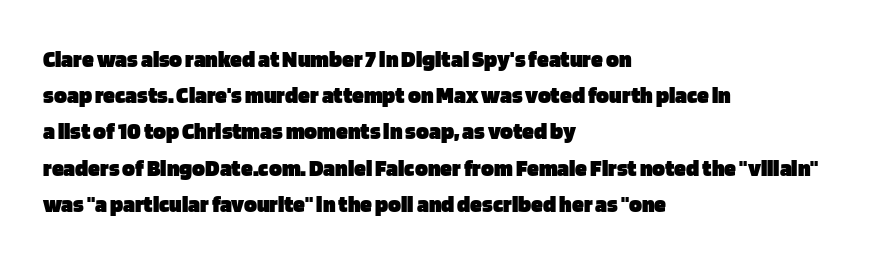
{"italic": "no", "bold": "yes", "underline": "no", "align": "left", "line_spacing": "normal", "line_spacing_ratio": 1.51, "letter_spacing": "normal", "letter_spacing_em": 0.0, "glyph_px": 24}
